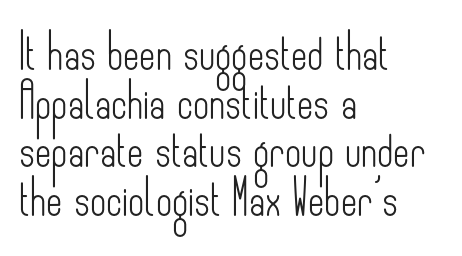
Q: Is the text bold? A: No.
Q: Is the text italic (slanted)? A: No, it is upright.
Q: Is the typeface a serif or a sans-serif typeface? A: Sans-serif.
Q: Is the text underlined? A: No.
Q: How is the paragraph aligned? A: Left-aligned.
Q: Is the spacing between letters normal or unusually wide? A: Normal.
Q: Is the spacing between lines tight, normal or loose? A: Normal.
Q: Width (condensed, normal, or wide)? A: Condensed.
Q: Stroke contrast? A: Low.
Q: x-height? A: Small.
Q: Monospaced? A: No.
